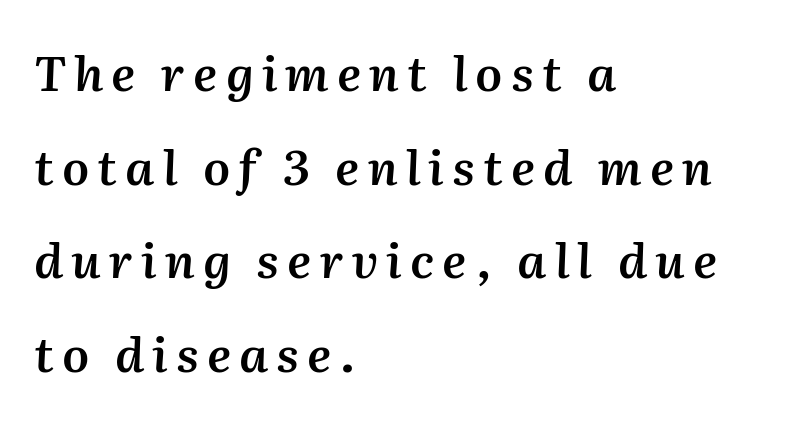
{"italic": "yes", "lean": "right", "slant_degrees": 2, "bold": "semi", "weight": "semibold", "width": "normal", "stroke_contrast": "medium", "x_height": "medium", "monospaced": "no", "underline": "no", "align": "left", "line_spacing": "loose", "line_spacing_ratio": 1.95, "glyph_px": 48}
